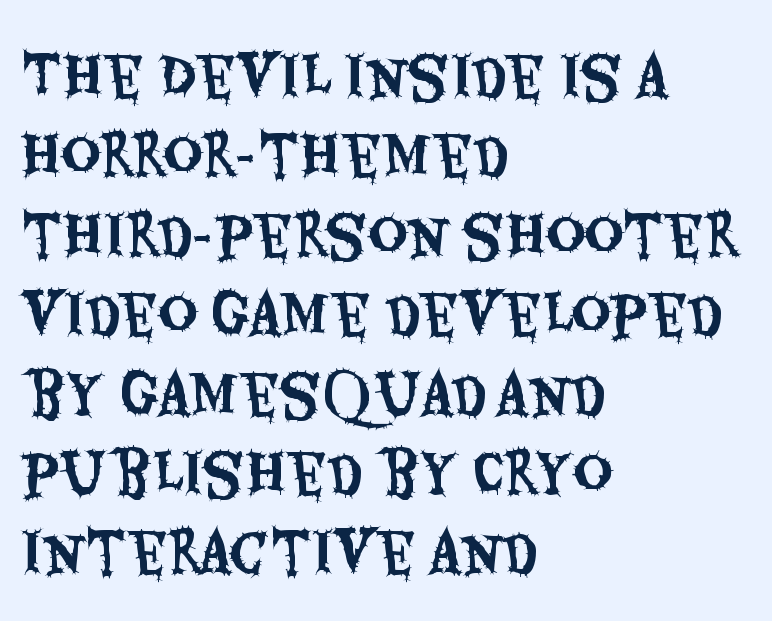
Note the varied advance widths — an 'i' is clearly narrower than an 'm'. Typographically, this falls in the sans-serif category. Here the glyphs are tracked normally, forming tight word shapes. Notice how the stems are strictly vertical — no italics here.
